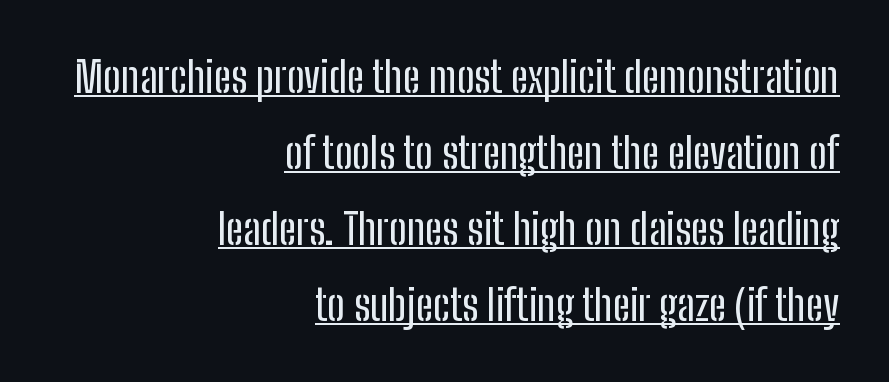
{"serif": "no", "italic": "no", "width": "condensed", "stroke_contrast": "low", "x_height": "medium", "monospaced": "no", "underline": "yes", "align": "right", "line_spacing_ratio": 1.77, "letter_spacing": "normal", "letter_spacing_em": 0.0, "glyph_px": 43}
